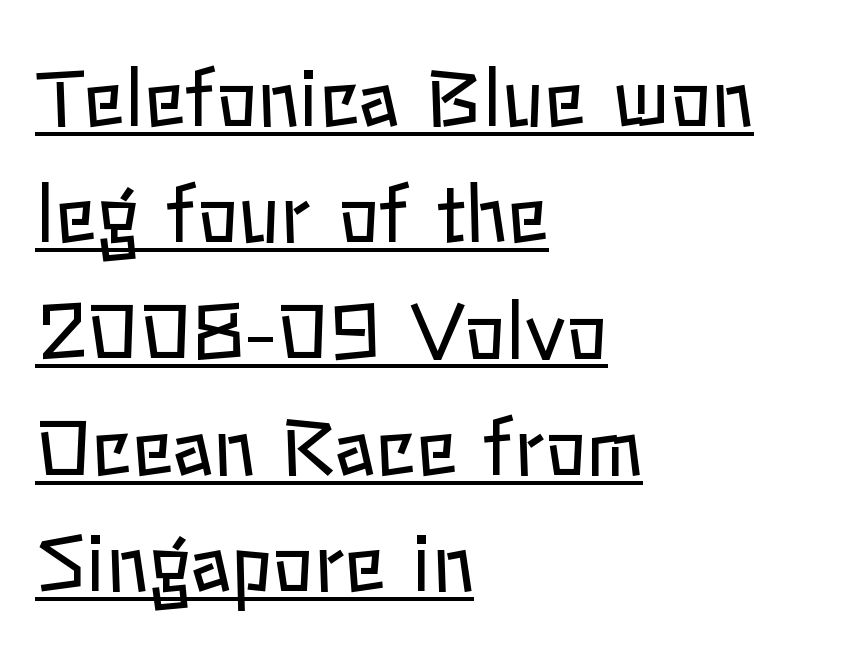
{"italic": "no", "bold": "no", "weight": "regular", "width": "normal", "stroke_contrast": "low", "x_height": "medium", "monospaced": "no", "underline": "yes", "align": "left", "line_spacing": "normal", "line_spacing_ratio": 1.51, "letter_spacing": "normal", "letter_spacing_em": 0.0, "glyph_px": 77}
